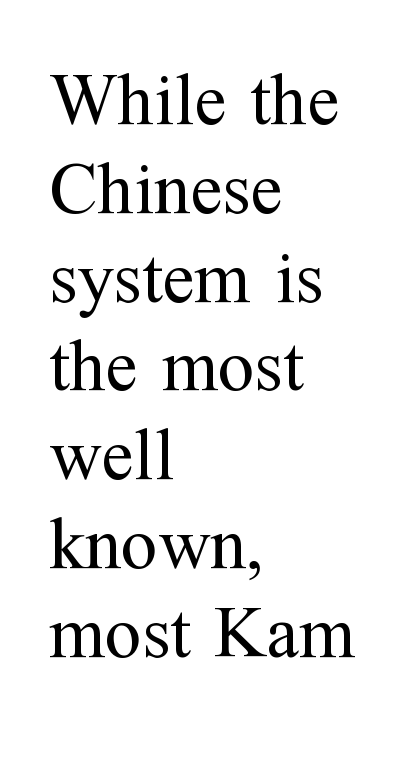
Q: Is the text bold? A: No.
Q: Is the text italic (slanted)? A: No, it is upright.
Q: Is the typeface a serif or a sans-serif typeface? A: Serif.
Q: Is the text underlined? A: No.
Q: How is the paragraph aligned? A: Left-aligned.
Q: Is the spacing between letters normal or unusually wide? A: Normal.
Q: Width (condensed, normal, or wide)? A: Normal.
Q: Stroke contrast? A: Medium.
Q: x-height? A: Medium.
Q: Monospaced? A: No.
